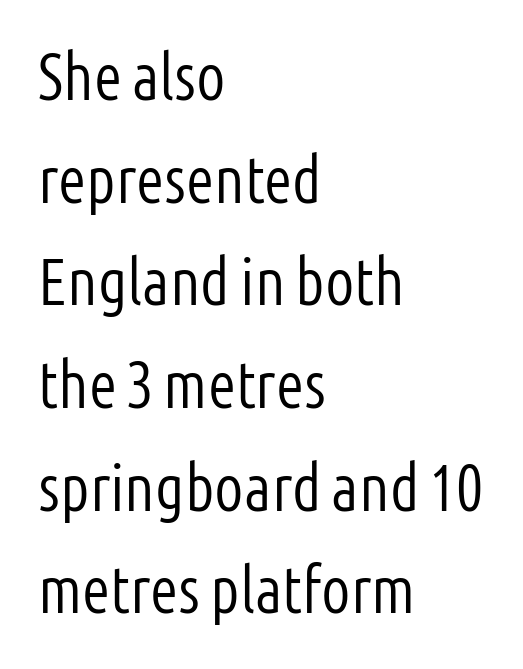
Q: Is the text bold? A: No.
Q: Is the text italic (slanted)? A: No, it is upright.
Q: Is the typeface a serif or a sans-serif typeface? A: Sans-serif.
Q: Is the text underlined? A: No.
Q: How is the paragraph aligned? A: Left-aligned.
Q: Is the spacing between letters normal or unusually wide? A: Normal.
Q: Is the spacing between lines tight, normal or loose? A: Normal.
Q: Width (condensed, normal, or wide)? A: Condensed.
Q: Stroke contrast? A: Low.
Q: x-height? A: Medium.
Q: Monospaced? A: No.
